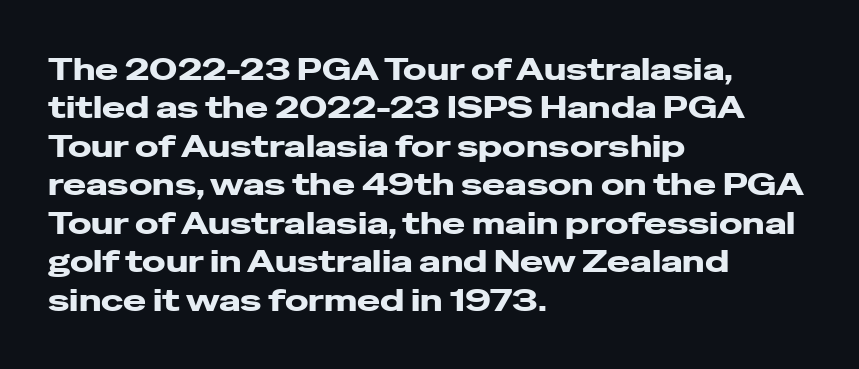
{"serif": "no", "italic": "no", "bold": "yes", "weight": "heavy", "width": "wide", "stroke_contrast": "low", "x_height": "medium", "monospaced": "no", "underline": "no", "align": "left", "line_spacing_ratio": 1.24, "letter_spacing": "normal", "letter_spacing_em": 0.0, "glyph_px": 31}
